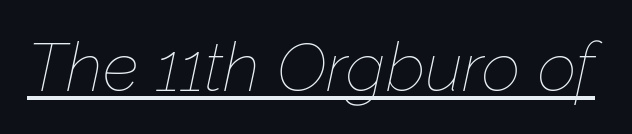
Q: Is the text bold? A: No.
Q: Is the text italic (slanted)? A: Yes, it leans right by about 12 degrees.
Q: Is the text underlined? A: Yes.
Q: Is the spacing between letters normal or unusually wide? A: Normal.
Q: Width (condensed, normal, or wide)? A: Normal.
Q: Stroke contrast? A: Low.
Q: x-height? A: Medium.
Q: Monospaced? A: No.
